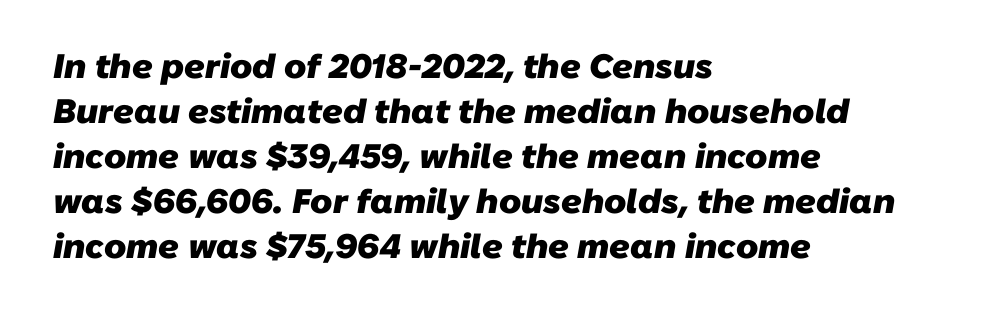
The image shows 34 px heavy sans-serif type; set left-aligned, normal line spacing (1.32x), normal letter spacing, not underlined; low stroke contrast and a medium x-height.
